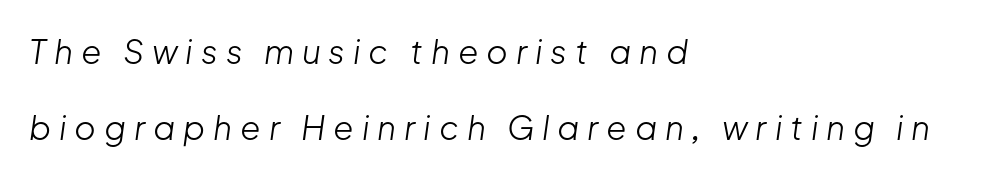
{"italic": "yes", "lean": "right", "slant_degrees": 8, "bold": "no", "weight": "light", "width": "normal", "stroke_contrast": "low", "x_height": "medium", "monospaced": "no", "underline": "no", "align": "left", "line_spacing": "loose", "line_spacing_ratio": 2.31, "letter_spacing": "wide", "letter_spacing_em": 0.24, "glyph_px": 33}
